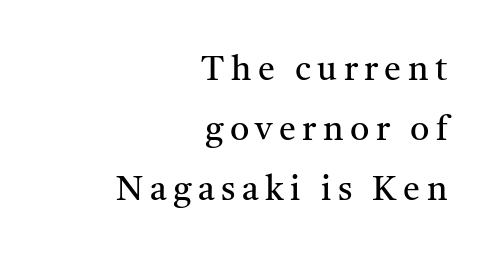
Visually the block forms a straight wall on the right and a jagged coastline on the left. Check under the words: just untouched page. Designer's note — italics off, roman on. The font sits on the lighter half of the weight spectrum, regular included. Unlike a clean sans, this face finishes its strokes with serifs. Varying glyph widths throughout — classic text-font behaviour.
